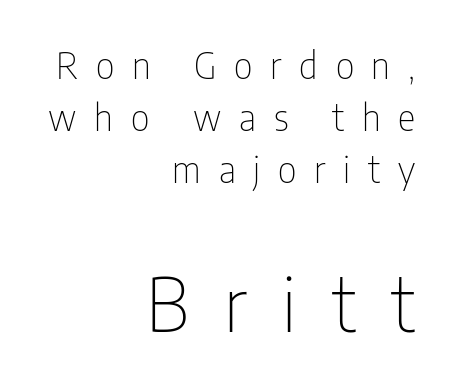
The image shows 74 px thin, condensed sans-serif type, upright; set right-aligned, normal line spacing (1.4x), unusually wide letter spacing (+0.48 em), not underlined; the second (bottom) block is 2.0x larger; low stroke contrast and a medium x-height.
